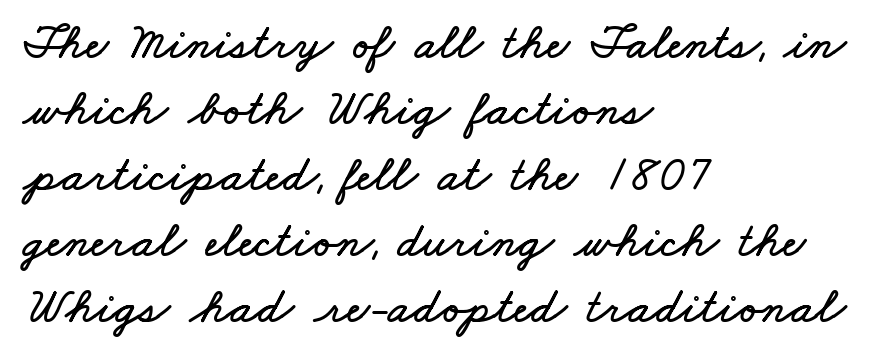
The image shows 50 px wide type; set left-aligned, normal line spacing (1.32x), normal letter spacing, not underlined; low stroke contrast and a small x-height.
